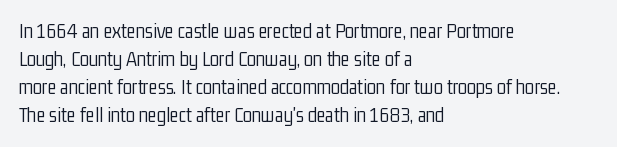
{"italic": "no", "bold": "no", "underline": "no", "align": "left", "line_spacing": "normal", "line_spacing_ratio": 1.34, "letter_spacing": "normal", "letter_spacing_em": 0.0, "glyph_px": 21}
